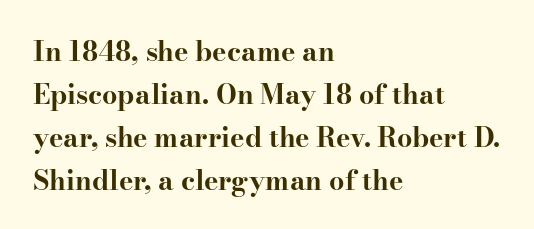
{"italic": "no", "bold": "yes", "underline": "no", "align": "left", "line_spacing": "normal", "line_spacing_ratio": 1.59, "letter_spacing": "normal", "letter_spacing_em": 0.0, "glyph_px": 27}
